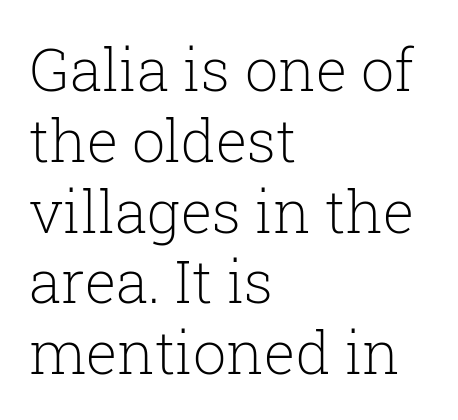
The image shows 59 px light serif type, upright; set left-aligned, line spacing 1.2x, normal letter spacing, not underlined; low stroke contrast and a medium x-height.
